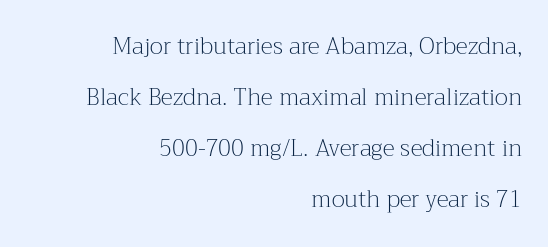
{"italic": "no", "bold": "no", "underline": "no", "align": "right", "line_spacing": "loose", "line_spacing_ratio": 2.22, "letter_spacing": "normal", "letter_spacing_em": 0.0, "glyph_px": 23}
